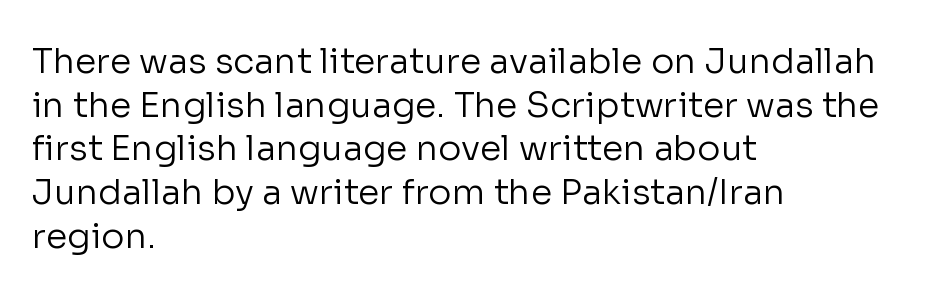
Caption: face not bold, strokes unweighted. This sample has the flowing, uneven cadence of proportional lettering. Serifs: no, the terminals of the letterforms are clean. Nobody drew a line under any word here.
